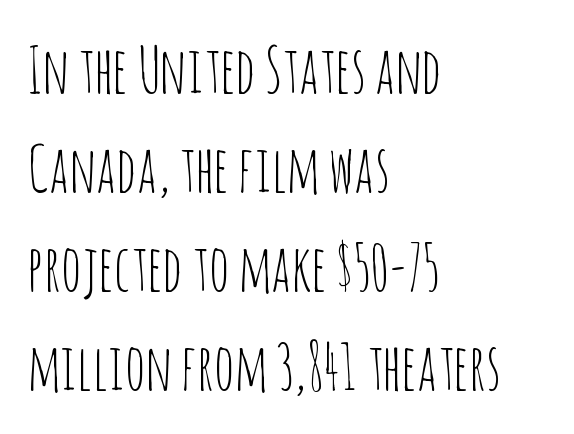
Q: Is the text bold? A: No.
Q: Is the text italic (slanted)? A: No, it is upright.
Q: Is the typeface a serif or a sans-serif typeface? A: Sans-serif.
Q: Is the text underlined? A: No.
Q: How is the paragraph aligned? A: Left-aligned.
Q: Is the spacing between letters normal or unusually wide? A: Normal.
Q: Is the spacing between lines tight, normal or loose? A: Normal.
Q: Width (condensed, normal, or wide)? A: Condensed.
Q: Stroke contrast? A: Low.
Q: x-height? A: Large.
Q: Monospaced? A: No.
